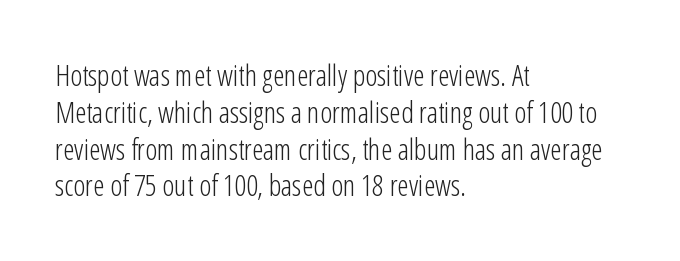
The image shows 29 px light, condensed sans-serif type, upright; set left-aligned, normal line spacing (1.27x), normal letter spacing, not underlined; low stroke contrast and a medium x-height.
